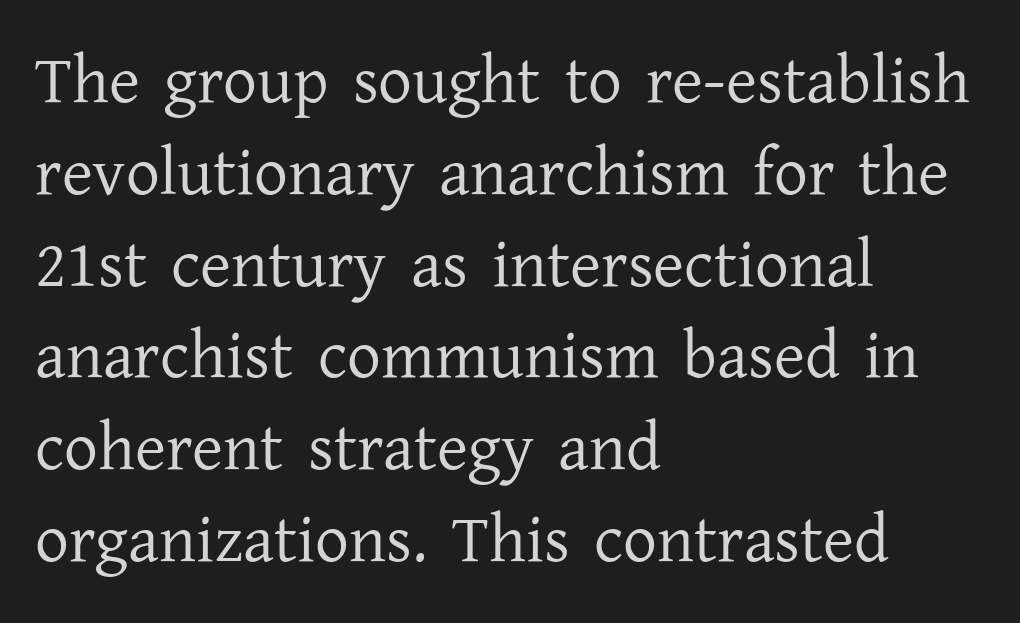
Q: Is the text bold? A: No.
Q: Is the text italic (slanted)? A: No, it is upright.
Q: Is the typeface a serif or a sans-serif typeface? A: Serif.
Q: Is the text underlined? A: No.
Q: How is the paragraph aligned? A: Left-aligned.
Q: Is the spacing between letters normal or unusually wide? A: Normal.
Q: Is the spacing between lines tight, normal or loose? A: Normal.
Q: Width (condensed, normal, or wide)? A: Normal.
Q: Stroke contrast? A: Low.
Q: x-height? A: Medium.
Q: Monospaced? A: No.
